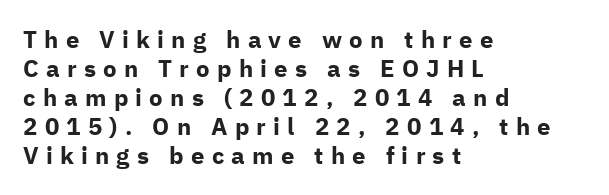
{"italic": "no", "bold": "yes", "underline": "no", "align": "left", "line_spacing_ratio": 1.21, "letter_spacing": "wide", "letter_spacing_em": 0.3, "glyph_px": 24}
